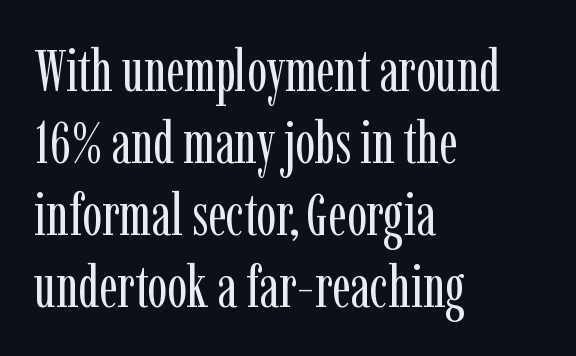
{"serif": "yes", "italic": "no", "bold": "no", "weight": "regular", "width": "condensed", "stroke_contrast": "low", "x_height": "medium", "monospaced": "no", "underline": "no", "align": "left", "line_spacing_ratio": 1.22, "letter_spacing": "normal", "letter_spacing_em": 0.0, "glyph_px": 59}
